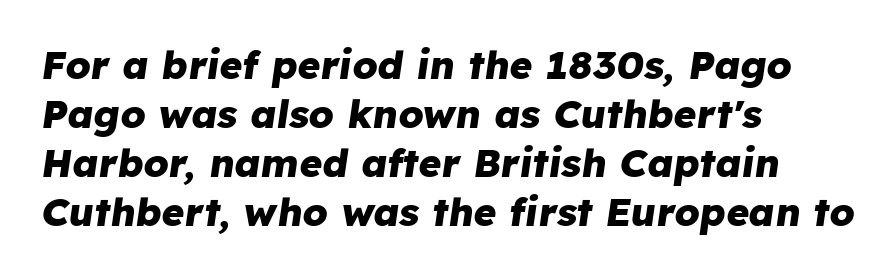
{"italic": "yes", "lean": "right", "slant_degrees": 8, "bold": "yes", "weight": "heavy", "width": "normal", "stroke_contrast": "low", "x_height": "medium", "monospaced": "no", "underline": "no", "align": "left", "line_spacing": "normal", "line_spacing_ratio": 1.26, "letter_spacing": "normal", "letter_spacing_em": 0.0, "glyph_px": 39}
